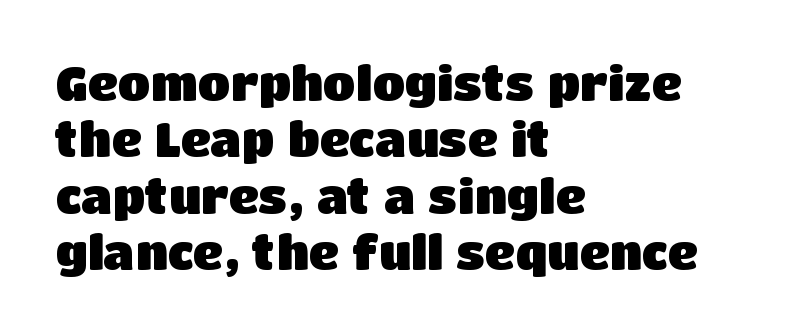
The image shows 47 px heavy sans-serif type, upright; set left-aligned, line spacing 1.2x, normal letter spacing, not underlined; low stroke contrast and a large x-height.
